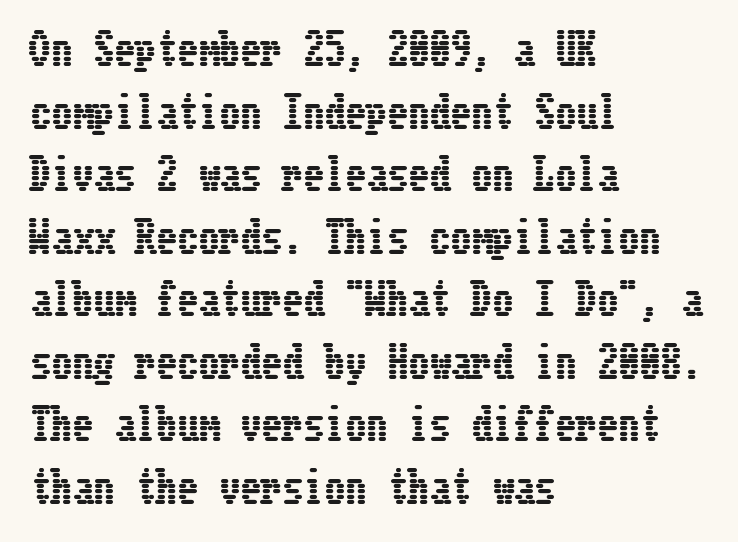
{"italic": "no", "width": "condensed", "stroke_contrast": "low", "x_height": "medium", "underline": "no", "align": "left", "line_spacing": "normal", "line_spacing_ratio": 1.49, "letter_spacing": "normal", "letter_spacing_em": 0.0, "glyph_px": 42}
